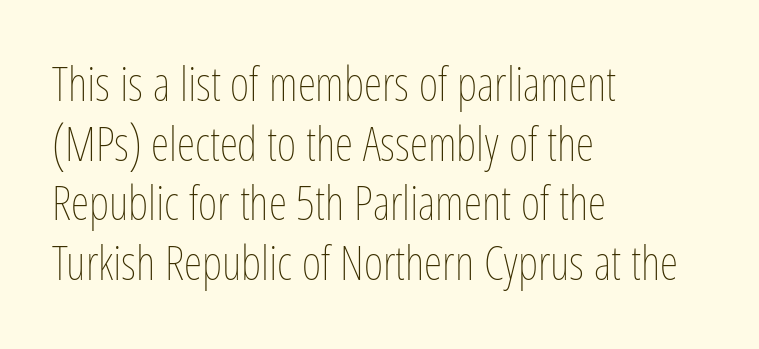
Nobody drew a line under any word here. This sample has the flowing, uneven cadence of proportional lettering. Is there much room between lines? A standard amount, neither cramped nor airy. Typeset ragged right — the left edge is the straight one.
